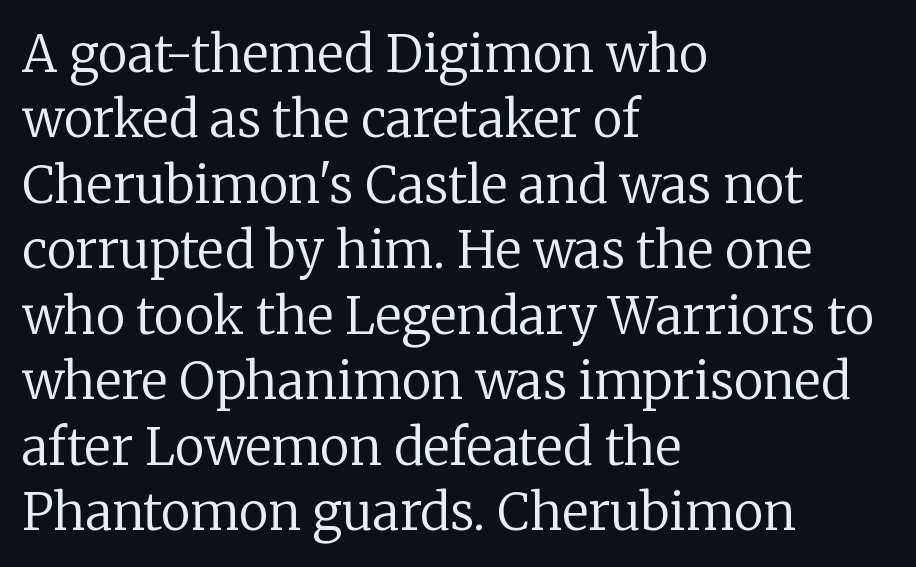
Q: Is the text bold? A: No.
Q: Is the text italic (slanted)? A: No, it is upright.
Q: Is the typeface a serif or a sans-serif typeface? A: Serif.
Q: Is the text underlined? A: No.
Q: How is the paragraph aligned? A: Left-aligned.
Q: Is the spacing between letters normal or unusually wide? A: Normal.
Q: Is the spacing between lines tight, normal or loose? A: Normal.
Q: Width (condensed, normal, or wide)? A: Normal.
Q: Stroke contrast? A: Low.
Q: x-height? A: Medium.
Q: Monospaced? A: No.
